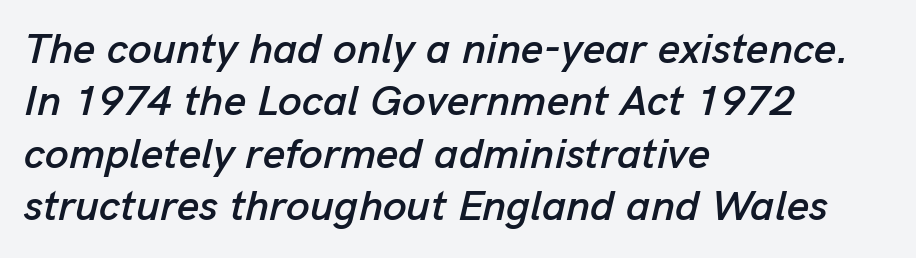
{"italic": "yes", "lean": "right", "slant_degrees": 13, "width": "normal", "stroke_contrast": "low", "x_height": "medium", "monospaced": "no", "underline": "no", "align": "left", "line_spacing_ratio": 1.22, "letter_spacing": "normal", "letter_spacing_em": 0.0, "glyph_px": 43}
